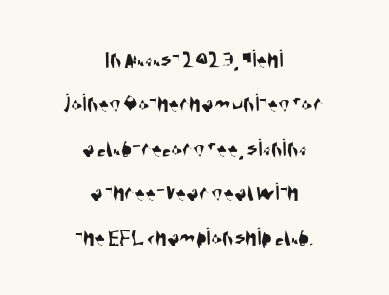
The image shows 26 px text type; set centered, line spacing 1.71x, normal letter spacing, not underlined.
